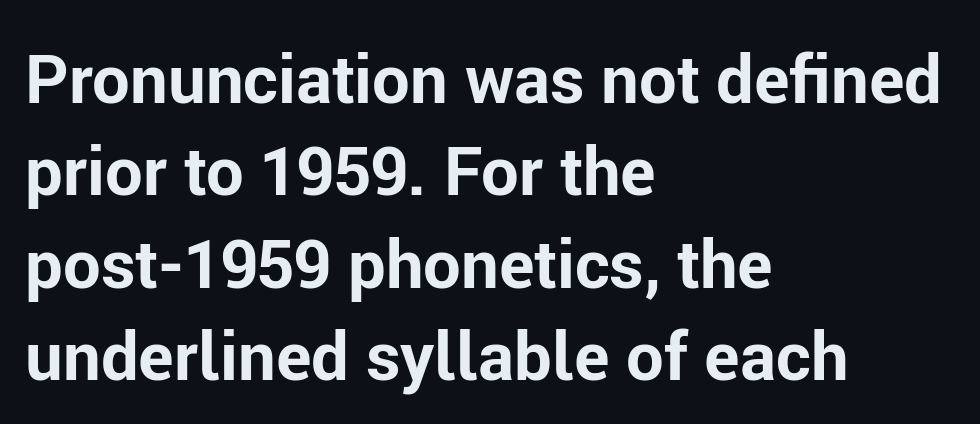
Grotesque or geometric, the face here clearly has no serifs. The paragraph has a hard left edge and a soft right edge. Think of a printed novel: that variable character pitch is what you see here. Unlike italic type, these characters show no tilt at all.
